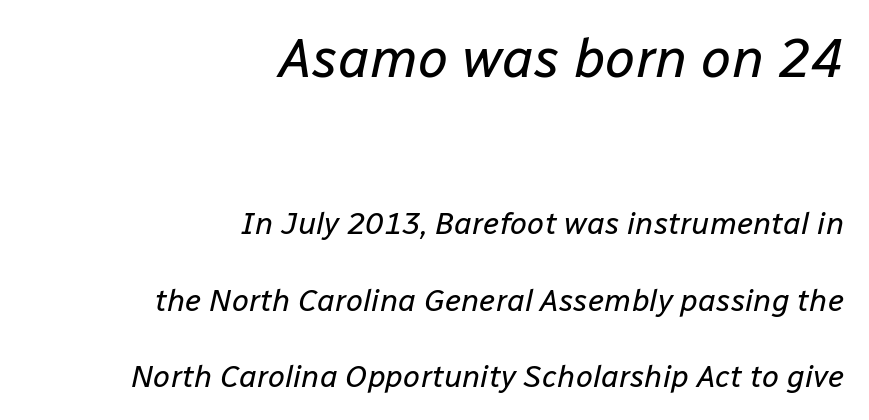
Looking at the ascenders, they clearly lean. Descenders are the only things crossing below the line. If you squint, the top block still reads clearly — it's the larger of the two. Alignment: flush right. The vertical gap from one line to the next is large.
